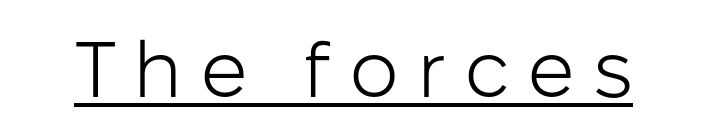
Q: Is the text bold? A: No.
Q: Is the text italic (slanted)? A: No, it is upright.
Q: Is the typeface a serif or a sans-serif typeface? A: Sans-serif.
Q: Is the text underlined? A: Yes.
Q: Is the spacing between letters normal or unusually wide? A: Unusually wide.
Q: Width (condensed, normal, or wide)? A: Normal.
Q: Stroke contrast? A: Low.
Q: x-height? A: Medium.
Q: Monospaced? A: No.
